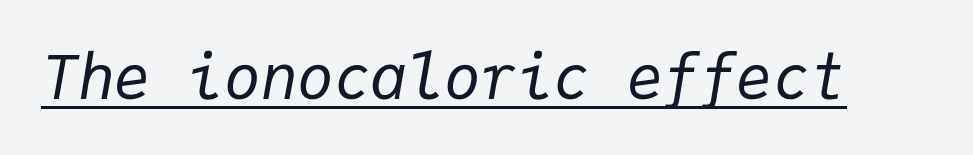
Emphasis-style slanted type is in use. Every word sits above its own underline. The face used here is rendered with its standard letterfit. The weight would be labelled regular, book, light, or lighter still. Spacing verdict: monospaced, one width for all characters.
